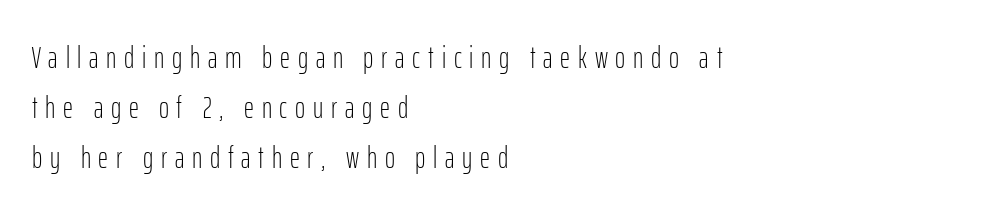
{"serif": "no", "italic": "no", "bold": "no", "weight": "light", "width": "condensed", "stroke_contrast": "low", "x_height": "medium", "monospaced": "no", "underline": "no", "align": "left", "line_spacing": "normal", "line_spacing_ratio": 1.61, "letter_spacing": "wide", "letter_spacing_em": 0.25, "glyph_px": 31}
